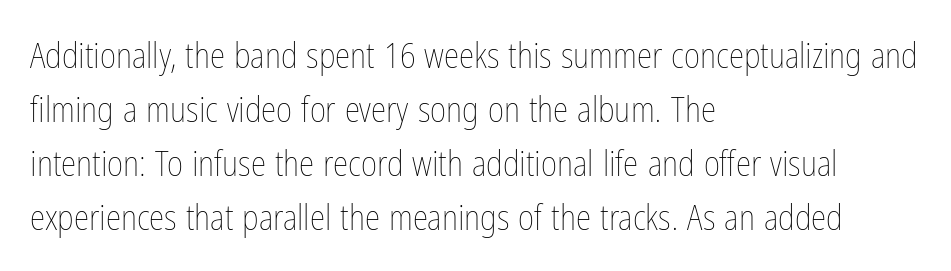
The image shows 35 px thin, condensed type, upright; set left-aligned, normal line spacing (1.54x), normal letter spacing, not underlined; low stroke contrast and a medium x-height.
